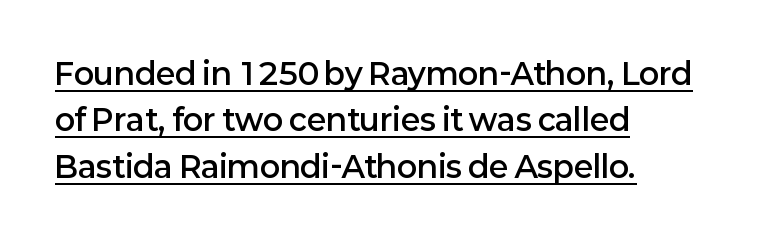
{"serif": "no", "italic": "no", "bold": "semi", "weight": "semibold", "width": "normal", "stroke_contrast": "low", "x_height": "medium", "monospaced": "no", "underline": "yes", "align": "left", "line_spacing": "normal", "line_spacing_ratio": 1.55, "letter_spacing": "normal", "letter_spacing_em": 0.0, "glyph_px": 30}
